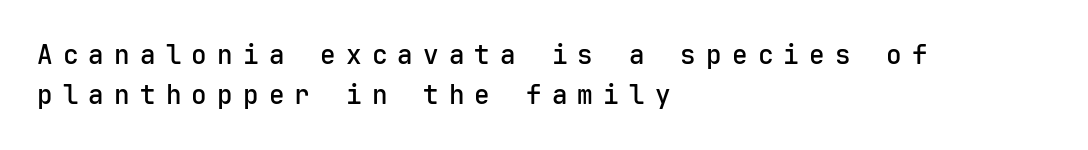
If you drew a ruler down the left edge, every line would touch it. Do the letters lean? They stand straight. Every letter is mildly thick-stroked: semibold rather than bold. The rendering inserts visible extra space after every character. Line spacing here is normal. A clean baseline with only descenders dipping below it.
